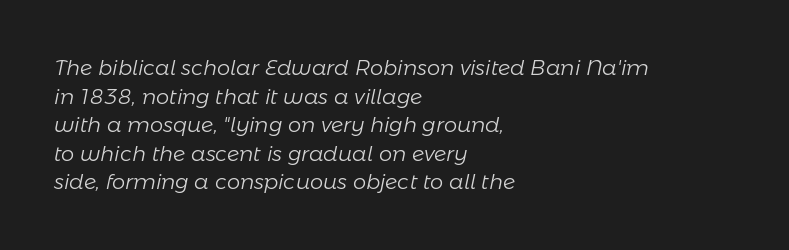
Horizontal alignment here is leftward, the default for most running prose. The letterforms sit at book weight or below. Bare-footed words on every line. One glance says typical: line gaps are just what's usual. The letterforms sit shoulder to shoulder at normal distance.
